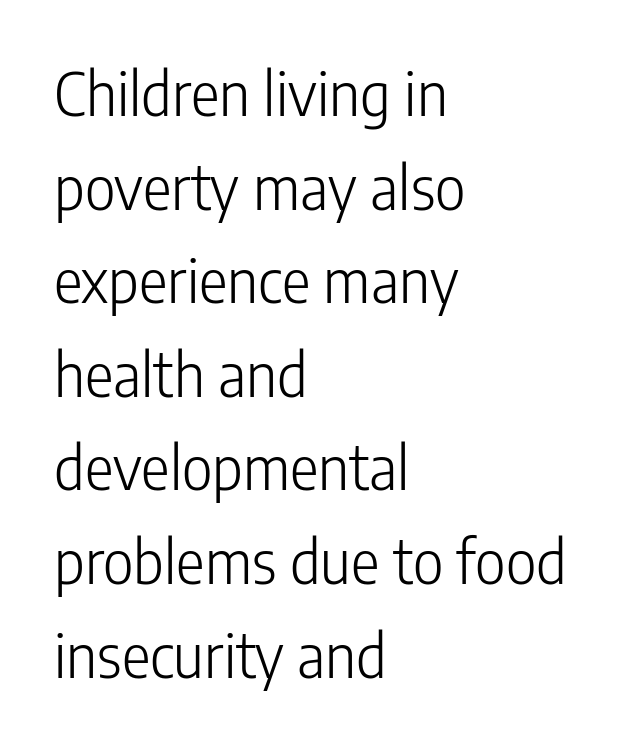
Q: Is the text bold? A: No.
Q: Is the text italic (slanted)? A: No, it is upright.
Q: Is the typeface a serif or a sans-serif typeface? A: Sans-serif.
Q: Is the text underlined? A: No.
Q: How is the paragraph aligned? A: Left-aligned.
Q: Is the spacing between letters normal or unusually wide? A: Normal.
Q: Is the spacing between lines tight, normal or loose? A: Normal.
Q: Width (condensed, normal, or wide)? A: Condensed.
Q: Stroke contrast? A: Low.
Q: x-height? A: Medium.
Q: Monospaced? A: No.
